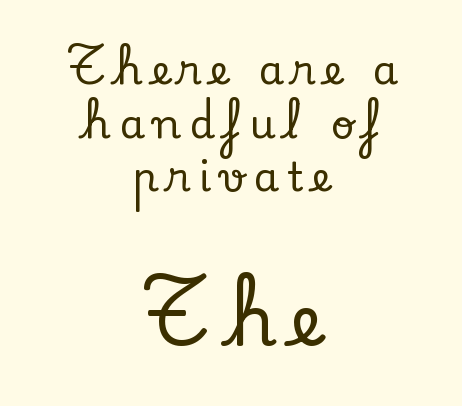
Stroke terminals: seriffed. It's the straight-up-and-down kind of type. Underline: absent. The setting favours the middle, as headings and verse often do. The type is letterspaced generously, with wide tracking. These lines are rendered in a variable-pitch font.
